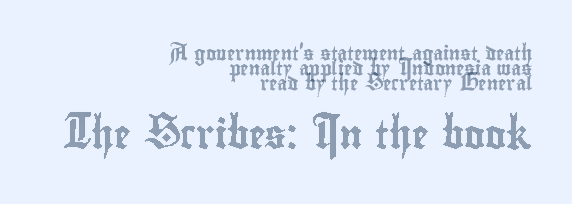
{"italic": "no", "width": "condensed", "x_height": "small", "monospaced": "no", "underline": "no", "align": "right", "line_spacing": "tight", "line_spacing_ratio": 1.08, "letter_spacing": "normal", "letter_spacing_em": 0.0, "larger_block": "second", "size_ratio": 2.0, "glyph_px": 28}
